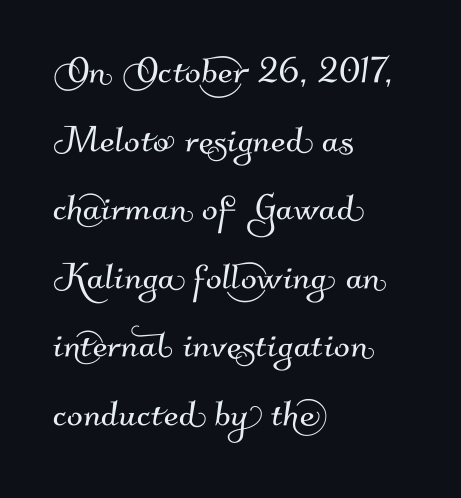
Leading: standard. Grotesque or geometric, the face here clearly has no serifs. The baseline area is clear. In CSS terms this would be text-align: left. Letter spacing: default. The passage shown is typed in a proportional face where columns would drift.
